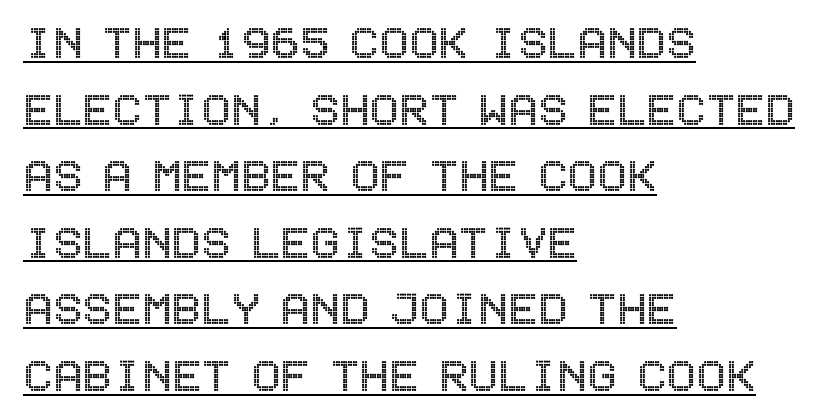
It's the straight-up-and-down kind of type. Underlined type. Compared with typical body copy, the letter spacing here is the same. This sample is left-justified, so line endings fall wherever the words run out.
